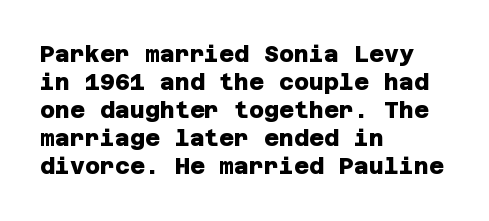
All the whitespace from short lines collects on the right. Only glyphs here, with clear space below each row. Bold? Absolutely — the strokes are thick and heavy. The letterforms sit shoulder to shoulder at normal distance.
